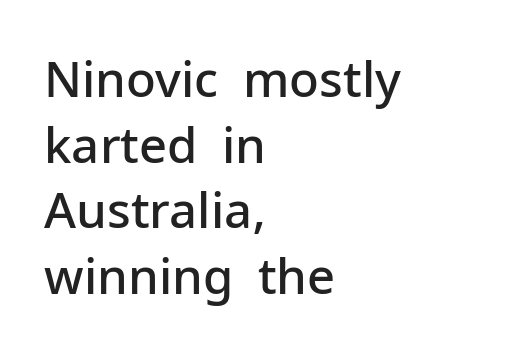
Check where the strokes stop: nothing finishes them off — pure sans. Words appear dense and cohesive because spacing is normal. Left-aligned paragraph, ragged on the right. This is moderately heavy type, rendered in semibold. The rows are spaced the way most documents space them. Looks like regular typesetting: each glyph gets only the width it needs.
